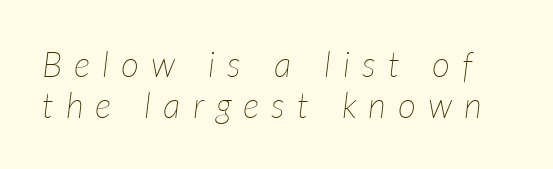
The image shows 35 px thin type, italic (leaning right); set line spacing 1.18x, unusually wide letter spacing (+0.34 em), not underlined; low stroke contrast and a medium x-height.
